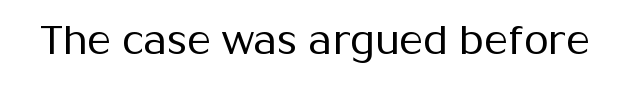
Q: Is the text bold? A: No.
Q: Is the text italic (slanted)? A: No, it is upright.
Q: Is the typeface a serif or a sans-serif typeface? A: Sans-serif.
Q: Is the text underlined? A: No.
Q: Is the spacing between letters normal or unusually wide? A: Normal.
Q: Width (condensed, normal, or wide)? A: Normal.
Q: Stroke contrast? A: Medium.
Q: x-height? A: Medium.
Q: Monospaced? A: No.
